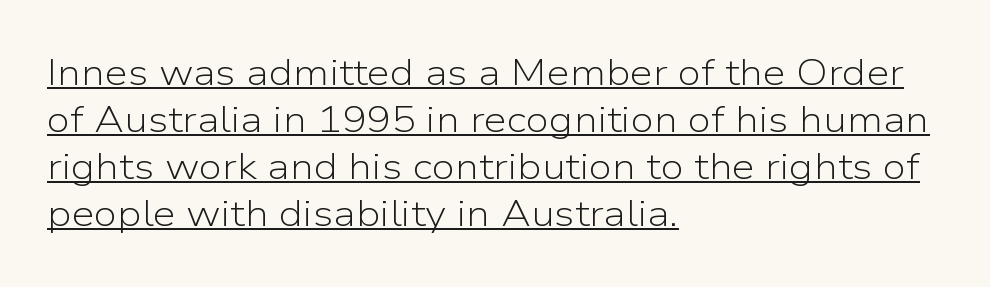
Typographically, this falls in the sans-serif category. The glyphs are accompanied by a horizontal stroke just below them. Quick note: interline space is typical. Is this a fixed-width face? No — the glyphs have proportional, varying widths. The passage shown has conventional tracking throughout. This is the regular roman posture of the typeface.
